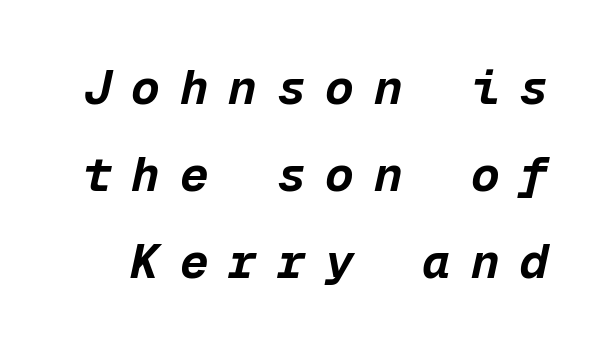
You could count columns in this text — the font is strictly monospaced. Strong, thick strokes mark this as bold type. A typesetter would call this heavily tracked-out type. The axis of the letterforms is tilted away from vertical.
